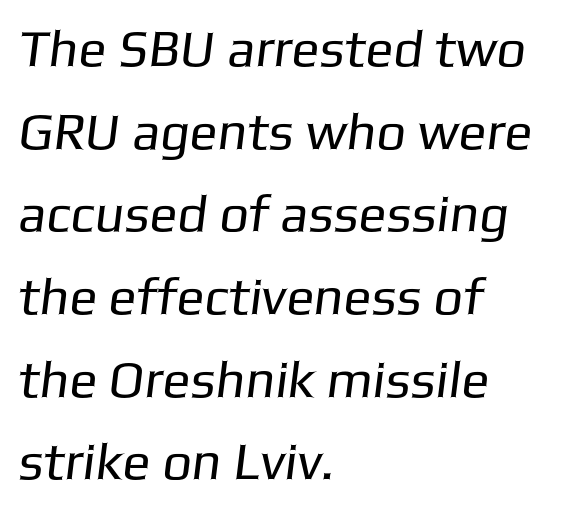
Q: Is the text bold? A: No.
Q: Is the typeface a serif or a sans-serif typeface? A: Sans-serif.
Q: Is the text underlined? A: No.
Q: How is the paragraph aligned? A: Left-aligned.
Q: Is the spacing between letters normal or unusually wide? A: Normal.
Q: Is the spacing between lines tight, normal or loose? A: Normal.
Q: Width (condensed, normal, or wide)? A: Normal.
Q: Stroke contrast? A: Low.
Q: x-height? A: Medium.
Q: Monospaced? A: No.
